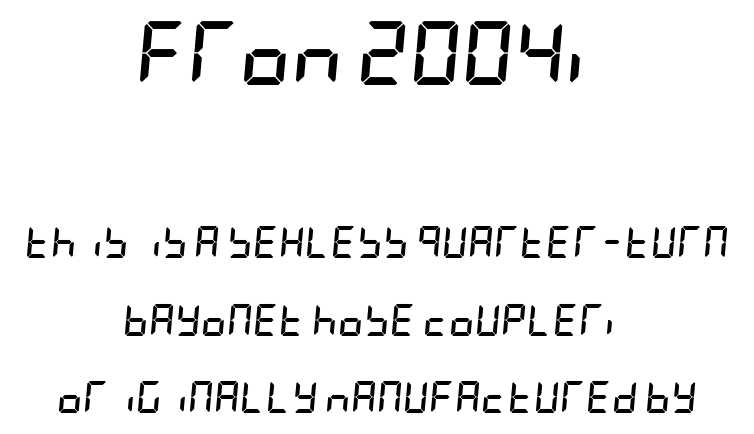
The image shows 64 px semibold, condensed type, italic (leaning right); set centered, loose line spacing (2.41x), normal letter spacing, not underlined; the first (top) block is 2.0x larger; low stroke contrast and a large x-height.
